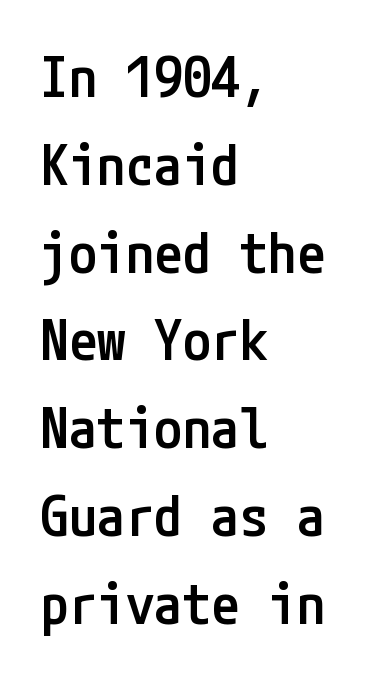
Nope, no serifs anywhere on these letters. Characters remain perfectly vertical along every line. The horizontal fit of the characters is conventional and even. Glance below the letters and you will spot only blank space.
